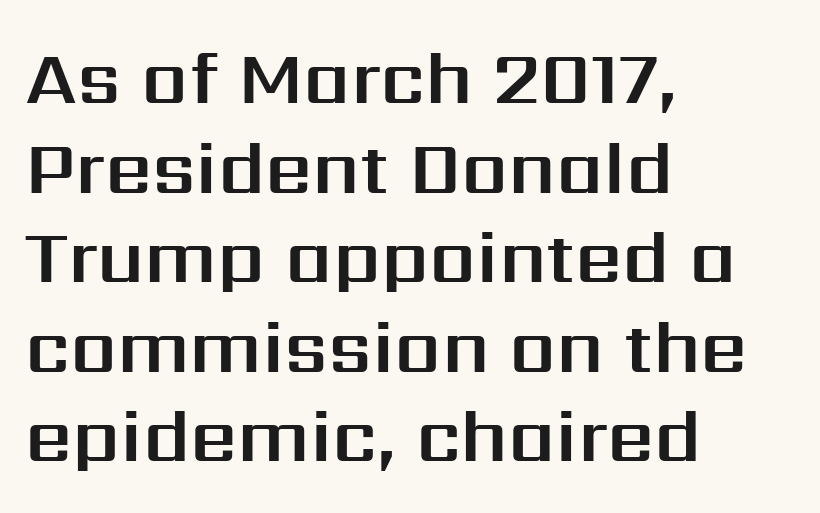
Nobody touched the tracking dial on this one. Visually the block forms a straight wall on the left and a jagged coastline on the right. In terms of letterform style, serifs are entirely absent. The face used here is proportionally spaced, like ordinary book or web type.
